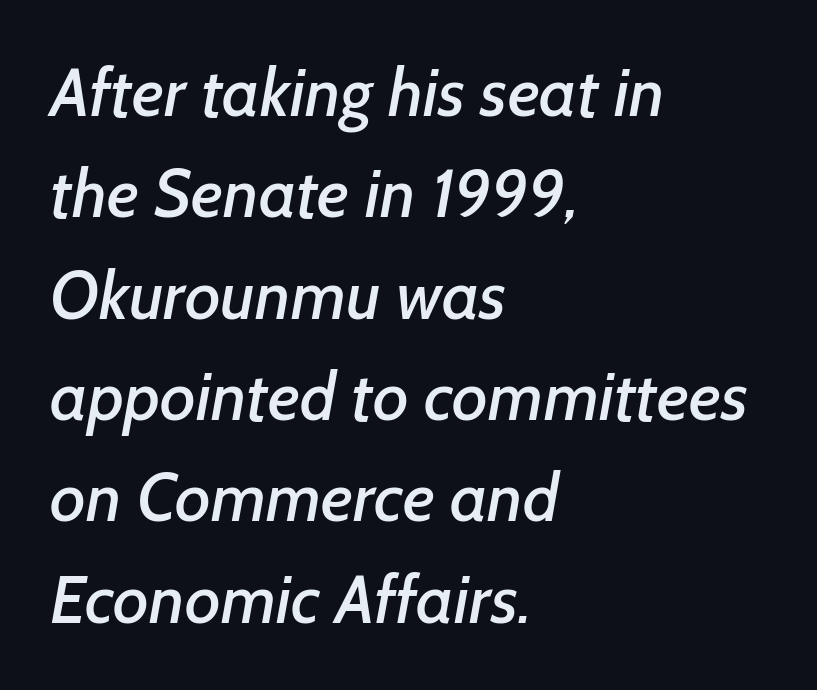
Q: Is the typeface a serif or a sans-serif typeface? A: Sans-serif.
Q: Is the text underlined? A: No.
Q: How is the paragraph aligned? A: Left-aligned.
Q: Is the spacing between letters normal or unusually wide? A: Normal.
Q: Is the spacing between lines tight, normal or loose? A: Normal.
Q: Width (condensed, normal, or wide)? A: Normal.
Q: Stroke contrast? A: Low.
Q: x-height? A: Medium.
Q: Monospaced? A: No.
